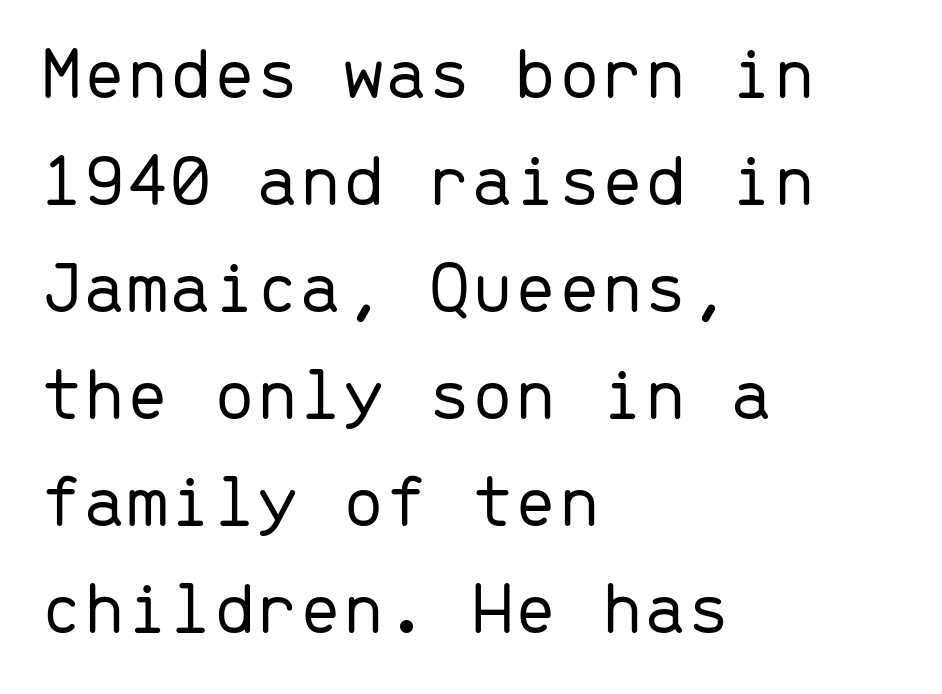
You could count columns in this text — the font is strictly monospaced. Rule under the text: the space is simply empty. The lines sit at an ordinary, default distance from one another. Does extra space separate the letters? No, they use regular spacing. Each line starts at the same left margin while the right side varies.
